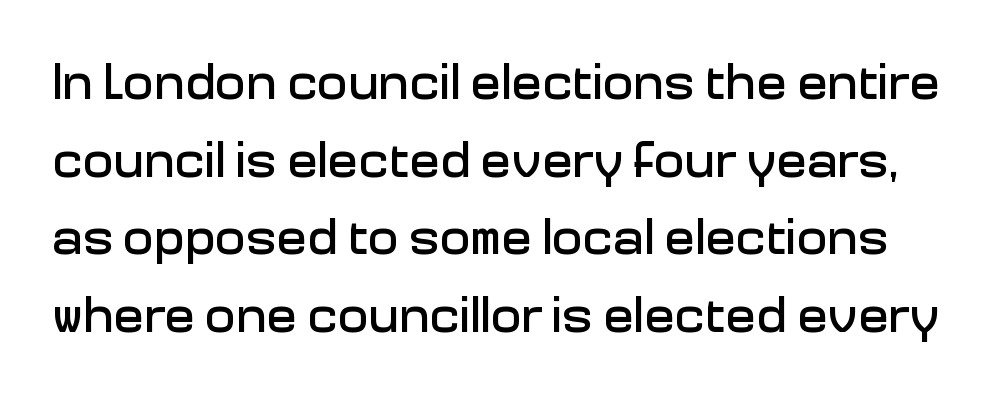
Q: Is the text italic (slanted)? A: No, it is upright.
Q: Is the typeface a serif or a sans-serif typeface? A: Sans-serif.
Q: Is the text underlined? A: No.
Q: Is the spacing between letters normal or unusually wide? A: Normal.
Q: Is the spacing between lines tight, normal or loose? A: Normal.
Q: Width (condensed, normal, or wide)? A: Normal.
Q: Stroke contrast? A: Low.
Q: x-height? A: Medium.
Q: Monospaced? A: No.
